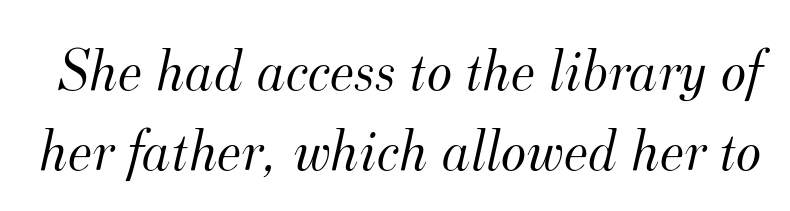
Q: Is the text bold? A: No.
Q: Is the text italic (slanted)? A: Yes, it leans right by about 12 degrees.
Q: Is the typeface a serif or a sans-serif typeface? A: Serif.
Q: Is the text underlined? A: No.
Q: Is the spacing between letters normal or unusually wide? A: Normal.
Q: Is the spacing between lines tight, normal or loose? A: Normal.
Q: Width (condensed, normal, or wide)? A: Normal.
Q: Stroke contrast? A: Medium.
Q: x-height? A: Small.
Q: Monospaced? A: No.
